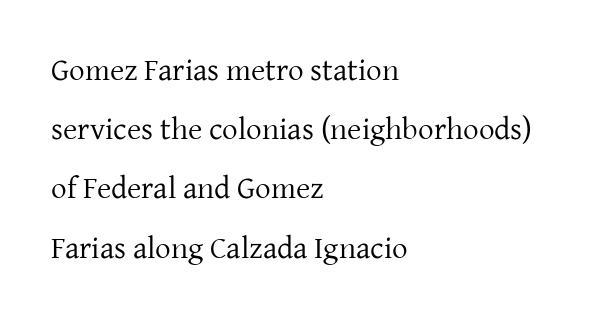
Ascenders rise straight up at ninety degrees. Does the leading feel generous? Absolutely, it's lavish. The rendering uses natural spacing where letterforms have individual widths. Underlining? Definitely not there. Tracking here is standard; glyphs follow each other at the usual distance. Does the copy run flush right? No — it runs flush left.
